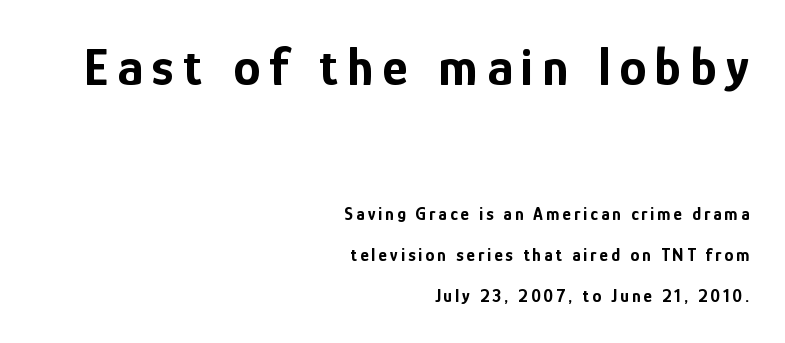
The image shows 54 px bold, condensed sans-serif type, upright; set right-aligned, loose line spacing (2.29x), not underlined; the first (top) block is 3.0x larger; low stroke contrast and a medium x-height.
